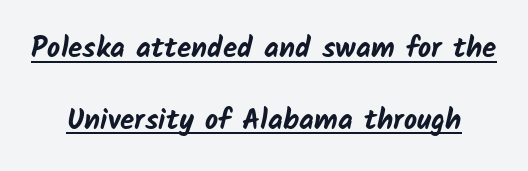
The image shows 29 px bold sans-serif type; set loose line spacing (2.47x), normal letter spacing, underlined; low stroke contrast and a medium x-height.
